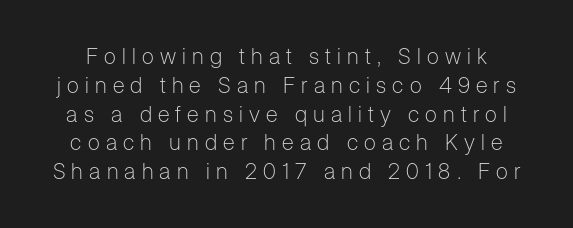
The image shows 22 px text type, upright; set normal line spacing (1.31x), unusually wide letter spacing (+0.28 em), not underlined.
